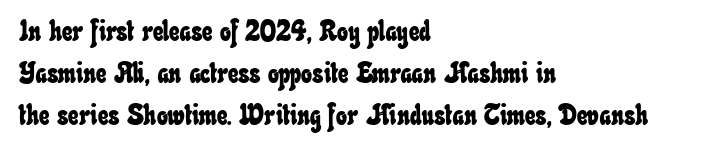
The image shows 29 px condensed type; set left-aligned, normal line spacing (1.45x), normal letter spacing, not underlined; low stroke contrast and a small x-height.
